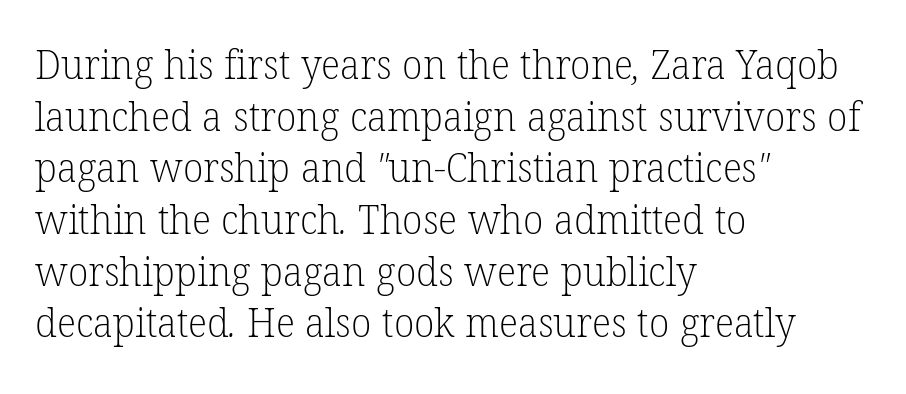
{"serif": "yes", "bold": "no", "weight": "light", "width": "normal", "stroke_contrast": "low", "x_height": "medium", "monospaced": "no", "underline": "no", "align": "left", "line_spacing": "normal", "line_spacing_ratio": 1.26, "letter_spacing": "normal", "letter_spacing_em": 0.0, "glyph_px": 41}
